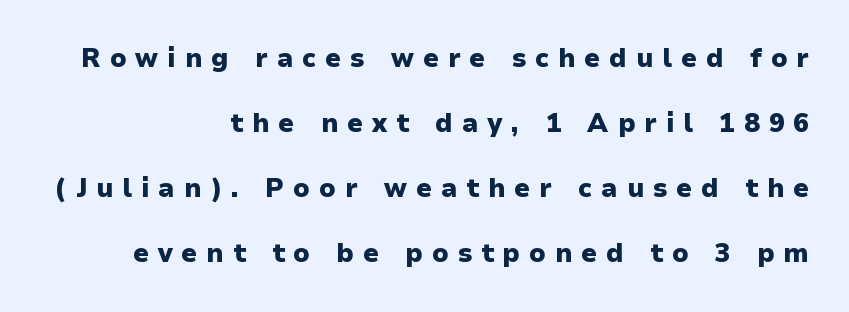
Regarding leading, the lines here are spaced well apart. Students, this is bold: see how much ink each stroke carries. Posture: upright roman. Does extra space separate the letters? Yes, quite a lot of it.
